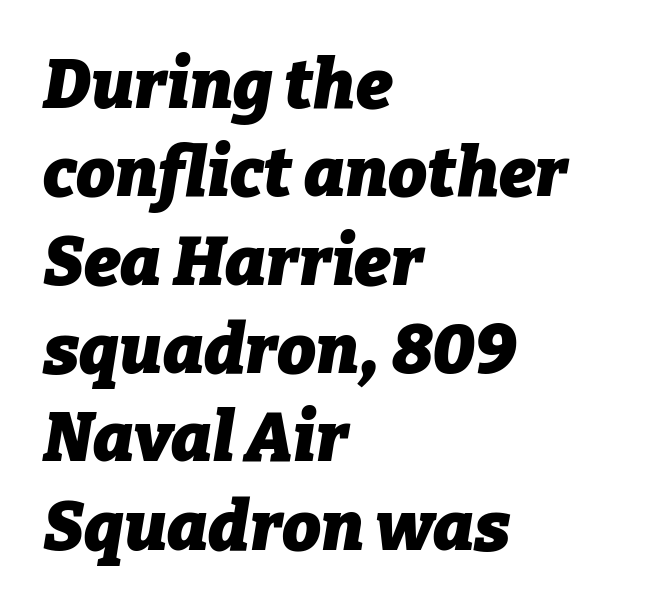
Anything drawn beneath the words? Only blank space. Stroke thickness is high; the sample reads as a true bold. Letter spacing: default. The text block is weighted toward the left margin, trailing off unevenly rightward. One glance says typical: line gaps are just what's usual.
